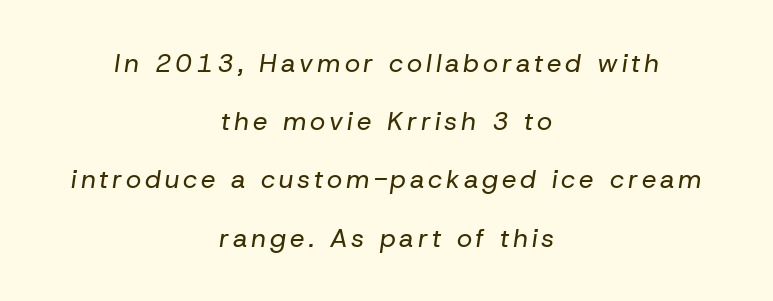
The image shows 26 px text type, italic (leaning right); set centered, loose line spacing (2.24x), not underlined.
